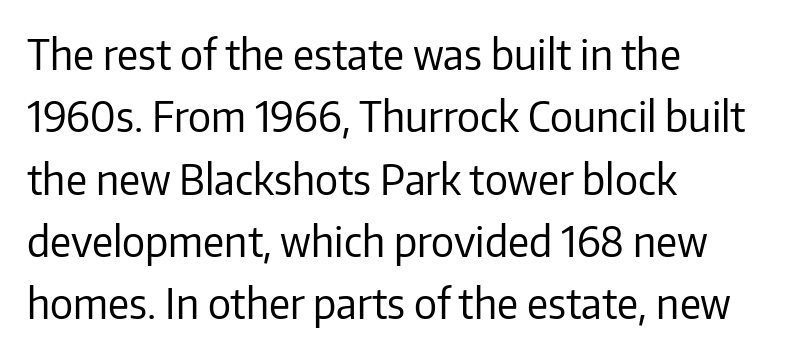
Q: Is the text bold? A: No.
Q: Is the text italic (slanted)? A: No, it is upright.
Q: Is the typeface a serif or a sans-serif typeface? A: Sans-serif.
Q: Is the text underlined? A: No.
Q: How is the paragraph aligned? A: Left-aligned.
Q: Is the spacing between letters normal or unusually wide? A: Normal.
Q: Is the spacing between lines tight, normal or loose? A: Normal.
Q: Width (condensed, normal, or wide)? A: Normal.
Q: Stroke contrast? A: Low.
Q: x-height? A: Medium.
Q: Monospaced? A: No.
